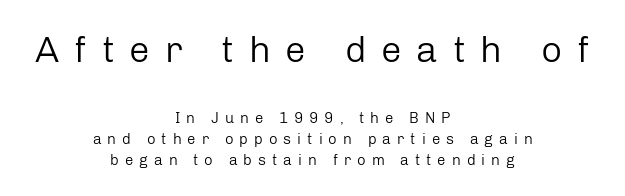
Character widths vary here, with narrow letters taking less room than wide ones. The rows are spaced the way most documents space them. The setting favours the middle, as headings and verse often do. Stroke terminals: plain, sans-serif. The passage shown has open, widely tracked lettering throughout. You get the large type first, then a drop to smaller type.
